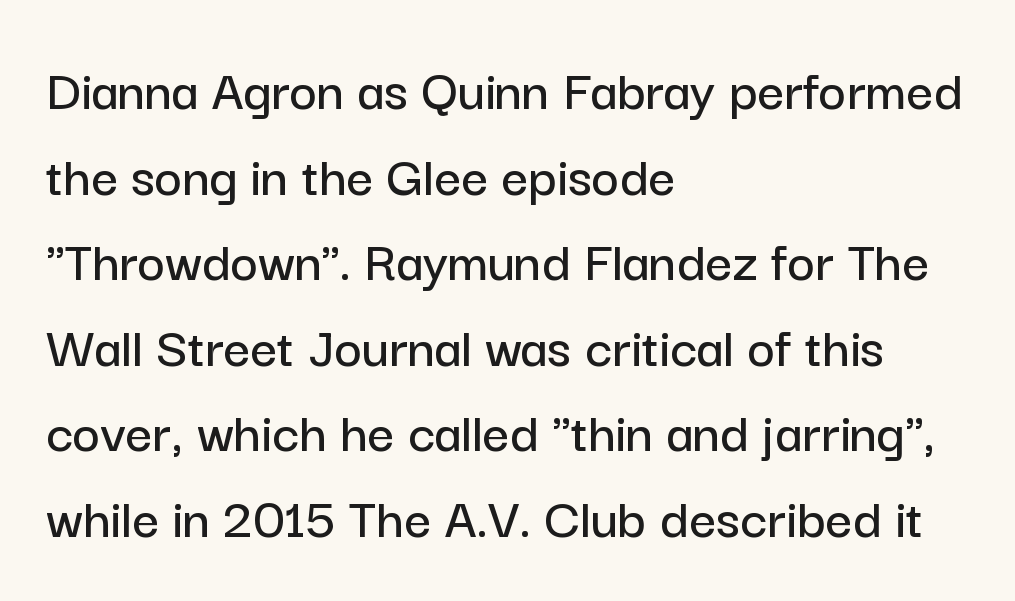
The rendering uses natural spacing where letterforms have individual widths. Does the type have serifs? No, each stem ends abruptly. The space between consecutive lines is moderate. The space beneath each line is pristine and unruled. The line texture is even and compact thanks to regular tracking.
